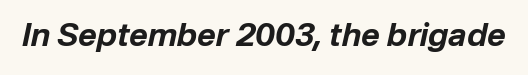
Q: Is the text bold? A: Yes.
Q: Is the text italic (slanted)? A: Yes, it leans right by about 12 degrees.
Q: Is the text underlined? A: No.
Q: Is the spacing between letters normal or unusually wide? A: Normal.
Q: Width (condensed, normal, or wide)? A: Normal.
Q: Stroke contrast? A: Low.
Q: x-height? A: Medium.
Q: Monospaced? A: No.
